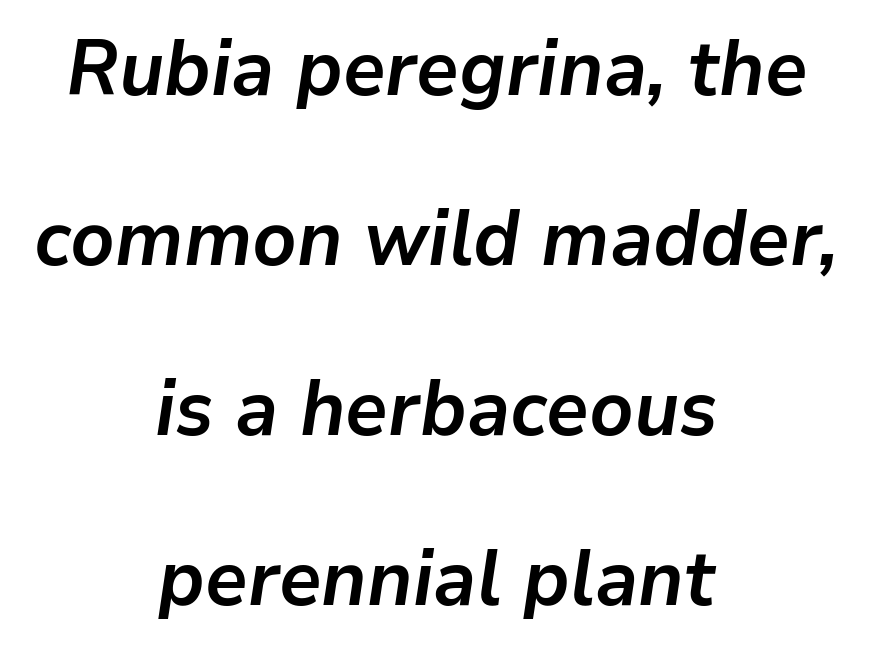
{"italic": "yes", "lean": "right", "slant_degrees": 9, "bold": "yes", "weight": "semibold", "width": "normal", "stroke_contrast": "low", "x_height": "medium", "monospaced": "no", "underline": "no", "align": "center", "line_spacing": "loose", "line_spacing_ratio": 2.18, "letter_spacing": "normal", "letter_spacing_em": 0.0, "glyph_px": 78}
